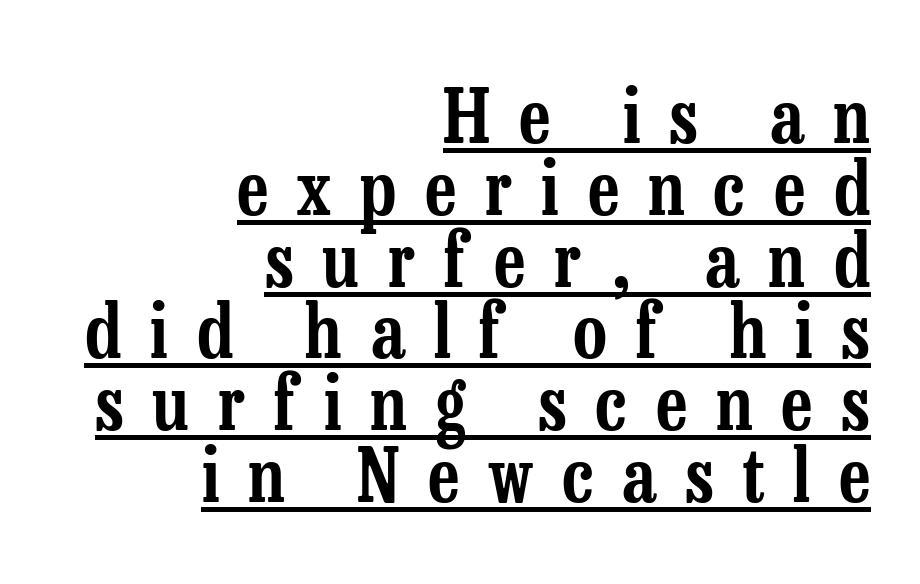
Q: Is the text italic (slanted)? A: No, it is upright.
Q: Is the typeface a serif or a sans-serif typeface? A: Serif.
Q: Is the text underlined? A: Yes.
Q: How is the paragraph aligned? A: Right-aligned.
Q: Is the spacing between letters normal or unusually wide? A: Unusually wide.
Q: Is the spacing between lines tight, normal or loose? A: Tight.
Q: Width (condensed, normal, or wide)? A: Condensed.
Q: Stroke contrast? A: Low.
Q: x-height? A: Medium.
Q: Monospaced? A: No.
